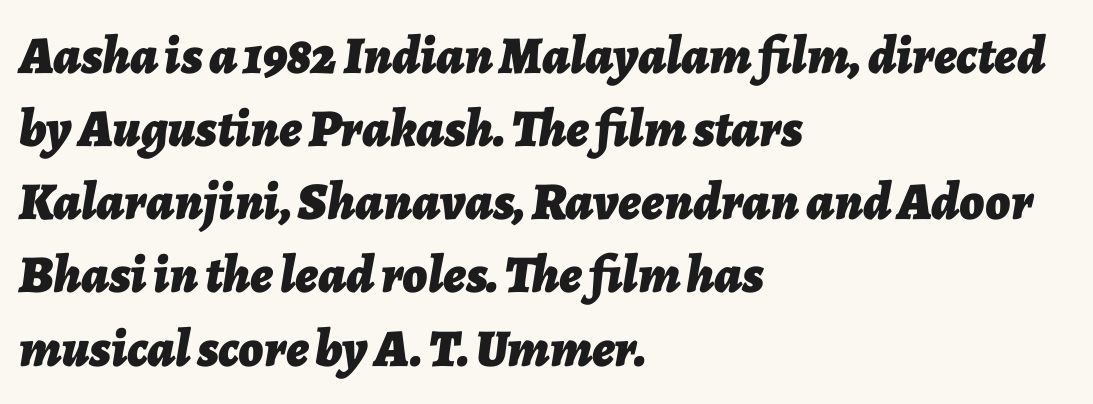
The text carries the slant typical of an italic or oblique font. One glance says typical: line gaps are just what's usual. Every letter is thick-stroked: bold, no question. These lines are rendered in a variable-pitch font.
